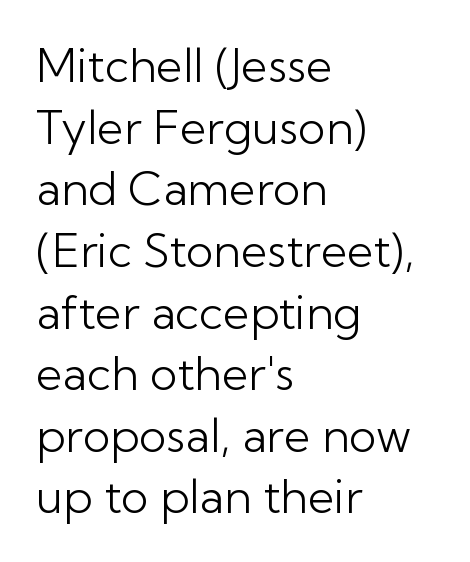
{"serif": "no", "italic": "no", "bold": "no", "weight": "light", "width": "normal", "stroke_contrast": "low", "x_height": "medium", "monospaced": "no", "underline": "no", "align": "left", "line_spacing": "normal", "line_spacing_ratio": 1.34, "letter_spacing": "normal", "letter_spacing_em": 0.0, "glyph_px": 46}
